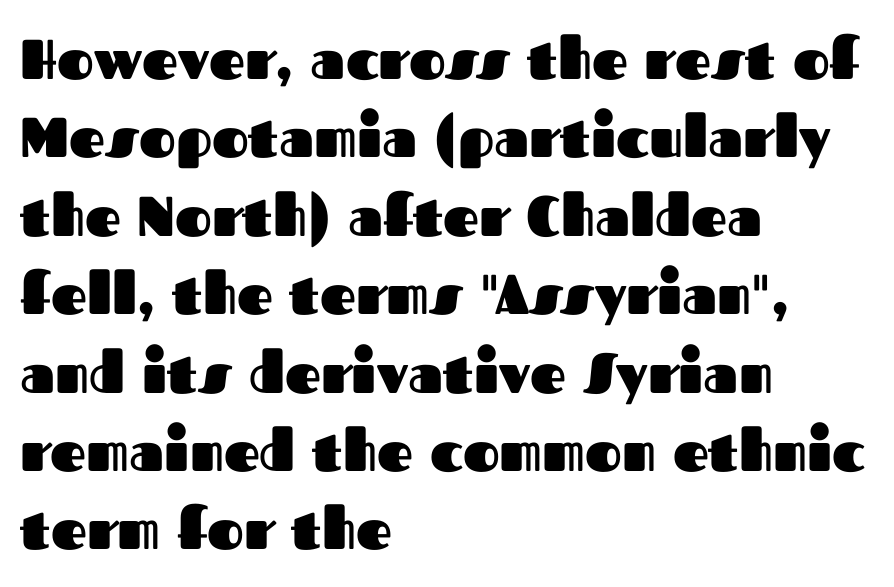
Caption: standard tracking, unaltered. Here the designer chose a conventional face with non-uniform glyph widths. What's the leading like? Ordinary, nothing unusual. This is sans-serif lettering, the kind often seen on screens and signage. A classic flush-left, rag-right setting is used for this passage.
